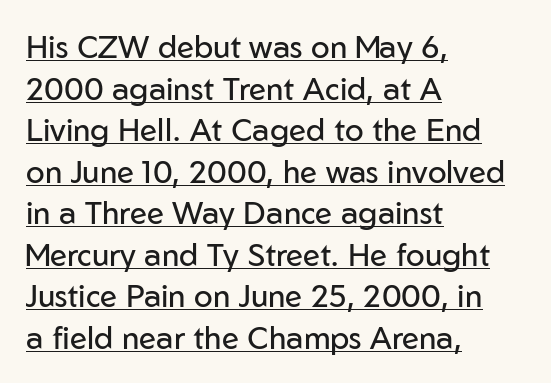
Q: Is the text bold? A: No.
Q: Is the text italic (slanted)? A: No, it is upright.
Q: Is the typeface a serif or a sans-serif typeface? A: Sans-serif.
Q: Is the text underlined? A: Yes.
Q: How is the paragraph aligned? A: Left-aligned.
Q: Is the spacing between letters normal or unusually wide? A: Normal.
Q: Is the spacing between lines tight, normal or loose? A: Normal.
Q: Width (condensed, normal, or wide)? A: Normal.
Q: Stroke contrast? A: Low.
Q: x-height? A: Medium.
Q: Monospaced? A: No.
